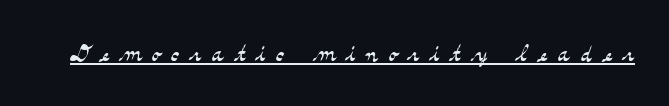
The image shows 31 px light, wide serif type; set unusually wide letter spacing (+0.35 em), underlined; medium stroke contrast and a small x-height.
